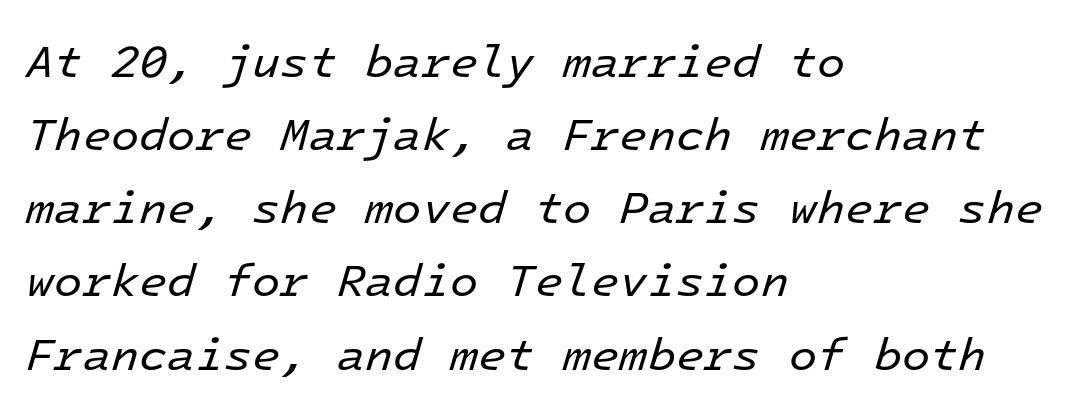
Think of a typewriter: that constant character pitch is what you see here. These lines stack with their left ends in a neat column. This block has exactly the height ordinary leading produces. There is no visible air inserted between adjacent glyphs. Plain, unruled lines of type.
